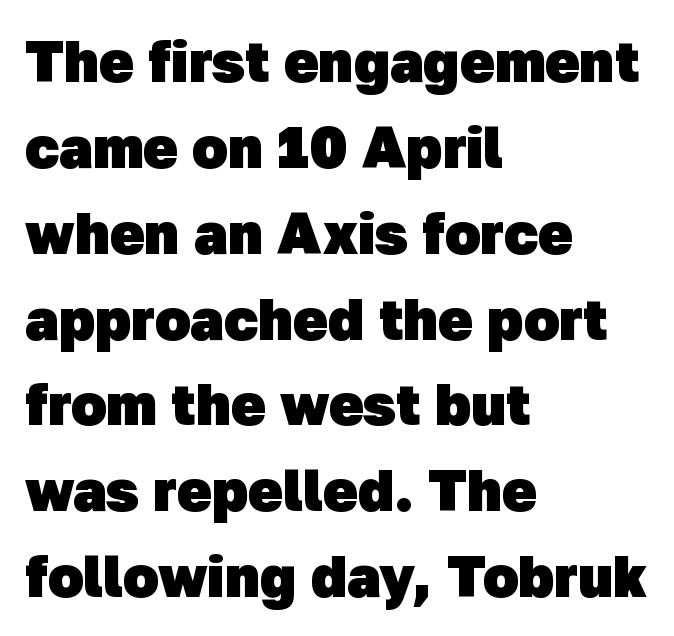
Q: Is the text bold? A: Yes.
Q: Is the typeface a serif or a sans-serif typeface? A: Sans-serif.
Q: Is the text underlined? A: No.
Q: How is the paragraph aligned? A: Left-aligned.
Q: Is the spacing between letters normal or unusually wide? A: Normal.
Q: Is the spacing between lines tight, normal or loose? A: Normal.
Q: Width (condensed, normal, or wide)? A: Normal.
Q: Stroke contrast? A: Low.
Q: x-height? A: Medium.
Q: Monospaced? A: No.
